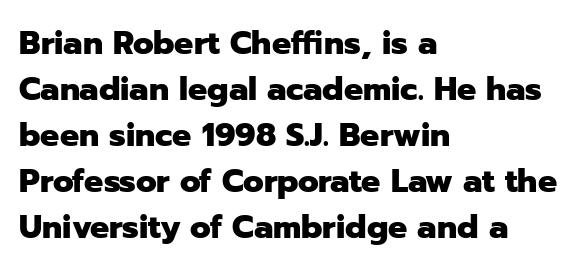
{"serif": "no", "italic": "no", "bold": "yes", "weight": "heavy", "width": "normal", "stroke_contrast": "low", "x_height": "medium", "monospaced": "no", "underline": "no", "align": "left", "line_spacing": "normal", "line_spacing_ratio": 1.44, "letter_spacing": "normal", "letter_spacing_em": 0.0, "glyph_px": 32}
